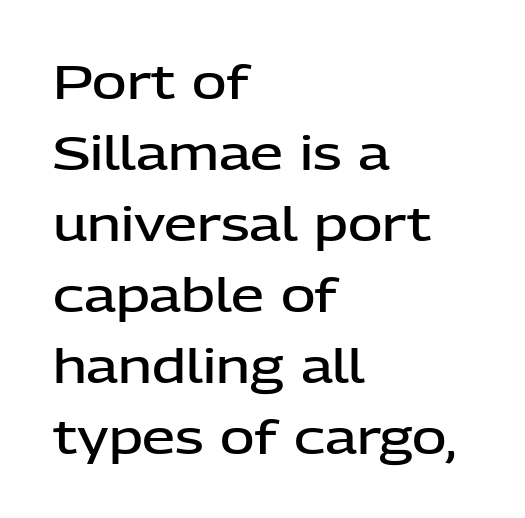
Q: Is the text bold? A: Semi-bold.
Q: Is the text italic (slanted)? A: No, it is upright.
Q: Is the typeface a serif or a sans-serif typeface? A: Sans-serif.
Q: Is the text underlined? A: No.
Q: How is the paragraph aligned? A: Left-aligned.
Q: Is the spacing between letters normal or unusually wide? A: Normal.
Q: Is the spacing between lines tight, normal or loose? A: Normal.
Q: Width (condensed, normal, or wide)? A: Normal.
Q: Stroke contrast? A: Low.
Q: x-height? A: Medium.
Q: Monospaced? A: No.
